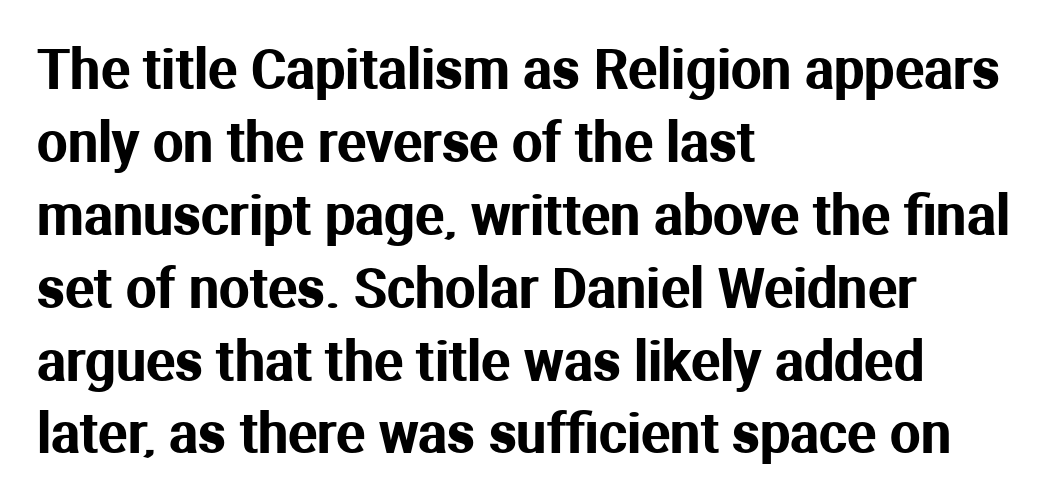
The image shows 54 px sans-serif type, upright; set left-aligned, normal line spacing (1.35x), normal letter spacing, not underlined; medium stroke contrast and a medium x-height.
